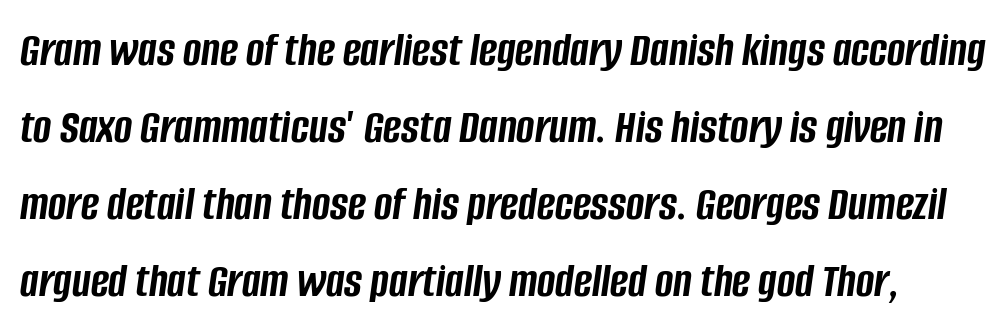
The image shows 49 px semibold, condensed type, italic (leaning right); set normal line spacing (1.57x), normal letter spacing, not underlined; low stroke contrast and a large x-height.
